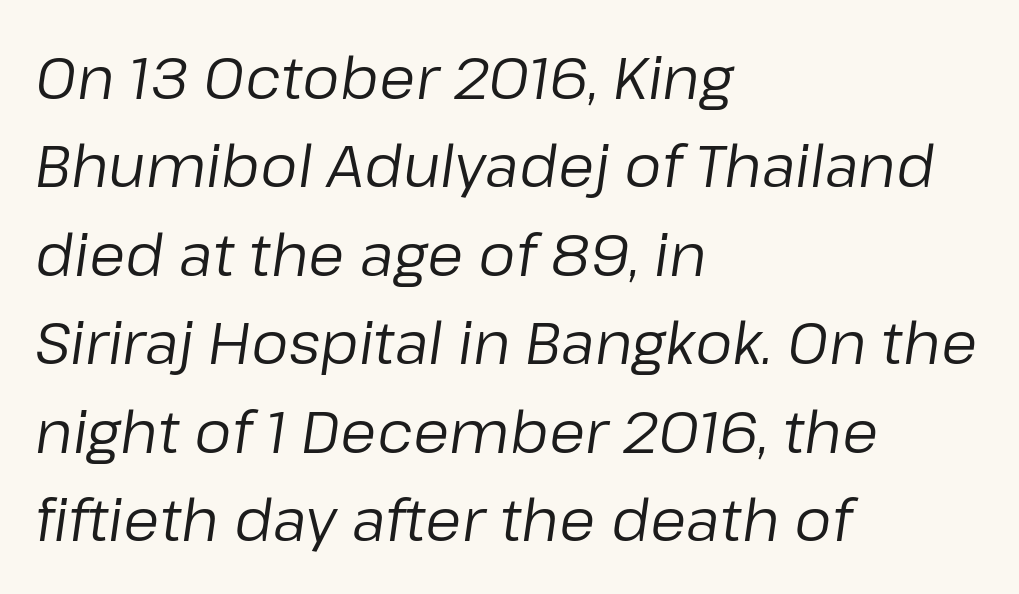
Q: Is the text bold? A: No.
Q: Is the text italic (slanted)? A: Yes, it leans right by about 8 degrees.
Q: Is the text underlined? A: No.
Q: How is the paragraph aligned? A: Left-aligned.
Q: Is the spacing between letters normal or unusually wide? A: Normal.
Q: Is the spacing between lines tight, normal or loose? A: Normal.
Q: Width (condensed, normal, or wide)? A: Normal.
Q: Stroke contrast? A: Low.
Q: x-height? A: Medium.
Q: Monospaced? A: No.
